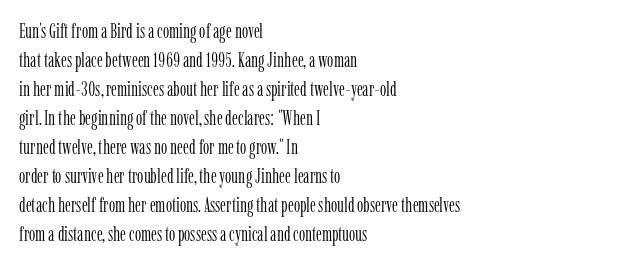
Beneath every word, the page is bare. Stems here are at most as thick as an everyday book face. When letters stand straight like this, we call the style roman or upright. This rendering leaves character spacing at its baseline value. The rendering uses a moderate line-height, typical for paragraphs.
